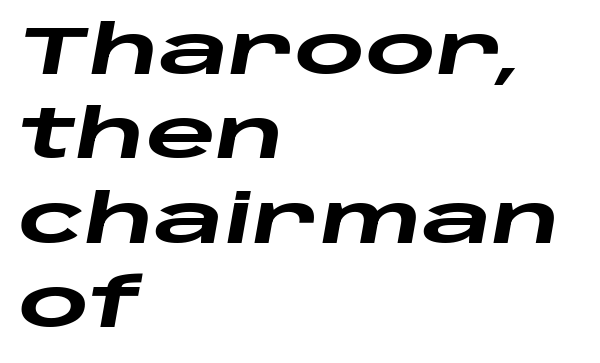
{"italic": "yes", "lean": "right", "slant_degrees": 10, "bold": "yes", "weight": "heavy", "width": "wide", "stroke_contrast": "low", "x_height": "large", "monospaced": "no", "underline": "no", "align": "left", "line_spacing_ratio": 1.24, "letter_spacing": "normal", "letter_spacing_em": 0.0, "glyph_px": 68}
